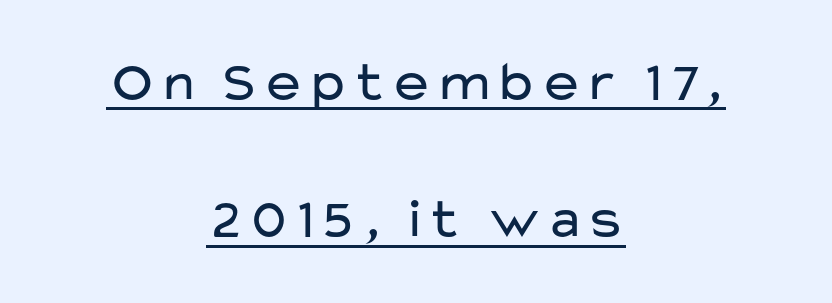
Notice how the stems are strictly vertical — no italics here. The rendering uses natural spacing where letterforms have individual widths. Casual observation: everything's sitting right in the middle. Check where the strokes stop: nothing finishes them off — pure sans. The strokes are not fattened; the text isn't bold. Regarding leading, the lines here are spaced well apart.
